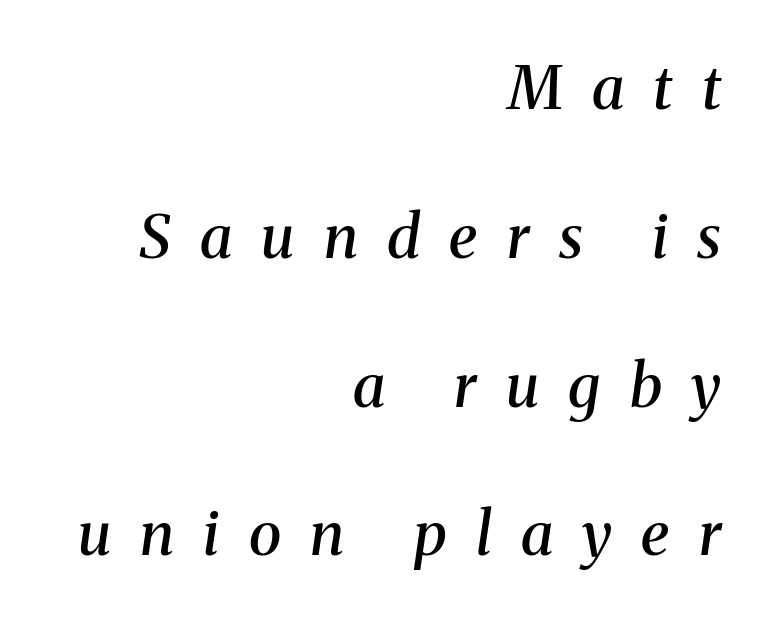
This is oblique type, the kind used for emphasis or titles. Whoever set this chose breathing room over compactness in the vertical rhythm. Letterform terminals end in serifs throughout the passage. The glyphs have the mass of a demibold cut, below bold.
